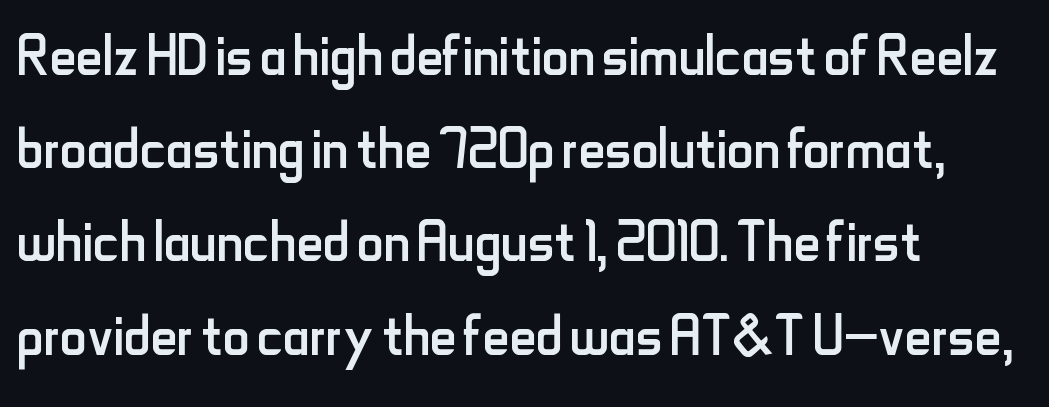
This is sans-serif lettering, the kind often seen on screens and signage. The passage shown is typed in a proportional face where columns would drift. Unmarked baselines from the first word to the last. The leading is moderate, giving the passage an even texture. The characters are drawn with everyday or finer stroke widths. The rendering anchors every line to the left-hand side.
